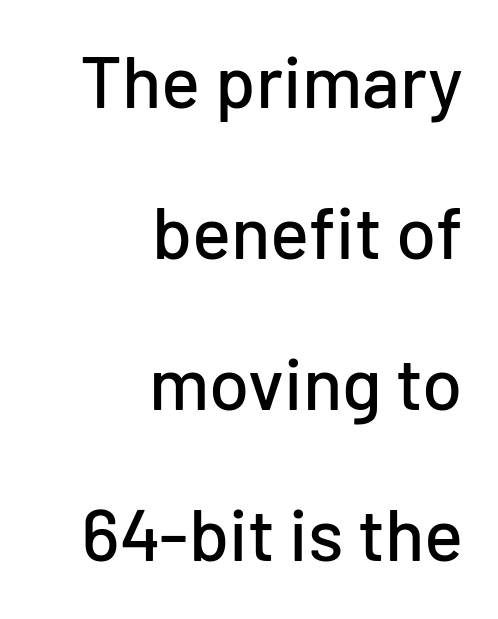
Q: Is the text italic (slanted)? A: No, it is upright.
Q: Is the typeface a serif or a sans-serif typeface? A: Sans-serif.
Q: Is the text underlined? A: No.
Q: How is the paragraph aligned? A: Right-aligned.
Q: Is the spacing between letters normal or unusually wide? A: Normal.
Q: Is the spacing between lines tight, normal or loose? A: Loose.
Q: Width (condensed, normal, or wide)? A: Normal.
Q: Stroke contrast? A: Low.
Q: x-height? A: Medium.
Q: Monospaced? A: No.
